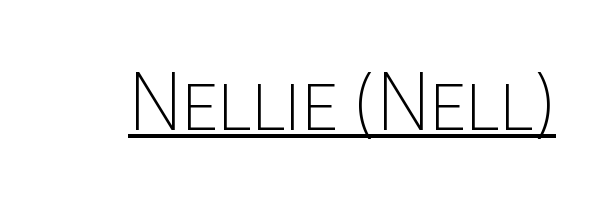
Grotesque or geometric, the face here clearly has no serifs. Is the stroke heavy? The answer is a plain regular-or-lighter. Notice how a bar underscores the lettering throughout. Is this a fixed-width face? No — the glyphs have proportional, varying widths. Italic? Not at all — the glyphs are vertical.
